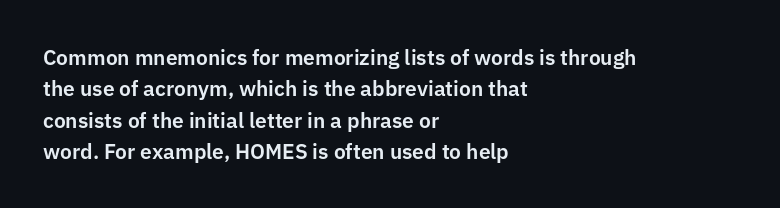
The compositor pushed each line to the left boundary. The designer left line spacing at the default. The rendering keeps characters at their native spacing. No italicization has been applied; the sample stays upright. Clear beneath every line of the passage.
